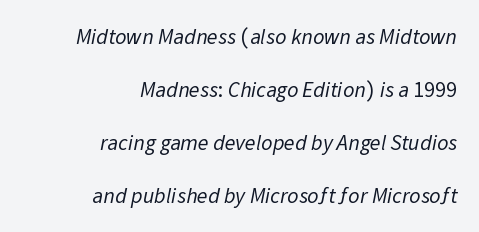
Q: Is the text bold? A: No.
Q: Is the text underlined? A: No.
Q: How is the paragraph aligned? A: Right-aligned.
Q: Is the spacing between letters normal or unusually wide? A: Normal.
Q: Is the spacing between lines tight, normal or loose? A: Loose.
